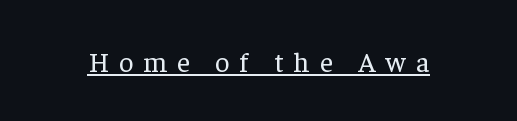
{"serif": "yes", "italic": "no", "bold": "no", "weight": "regular", "width": "normal", "stroke_contrast": "low", "x_height": "medium", "monospaced": "no", "underline": "yes", "letter_spacing": "wide", "letter_spacing_em": 0.36, "glyph_px": 28}
